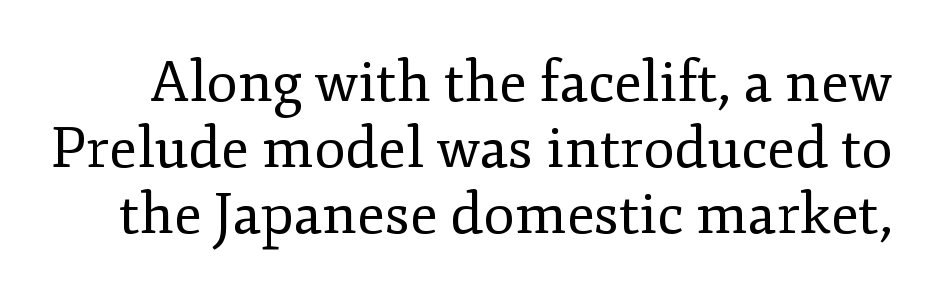
{"serif": "yes", "italic": "no", "bold": "no", "weight": "regular", "width": "normal", "stroke_contrast": "low", "x_height": "small", "monospaced": "no", "underline": "no", "line_spacing_ratio": 1.16, "letter_spacing": "normal", "letter_spacing_em": 0.0, "glyph_px": 57}
